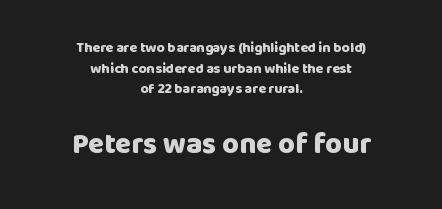
The image shows 29 px heavy sans-serif type, upright; set centered, normal line spacing (1.48x), normal letter spacing, not underlined; the second (bottom) block is 2.07x larger; low stroke contrast and a large x-height.
